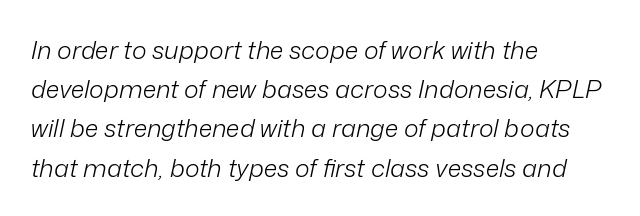
The image shows 25 px text type, italic (leaning right); set left-aligned, normal line spacing (1.57x), normal letter spacing, not underlined.
